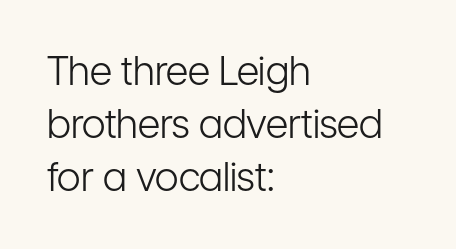
{"serif": "no", "italic": "no", "bold": "no", "weight": "light", "width": "condensed", "stroke_contrast": "low", "x_height": "medium", "monospaced": "no", "underline": "no", "align": "left", "line_spacing": "normal", "line_spacing_ratio": 1.36, "letter_spacing": "normal", "letter_spacing_em": 0.0, "glyph_px": 39}
